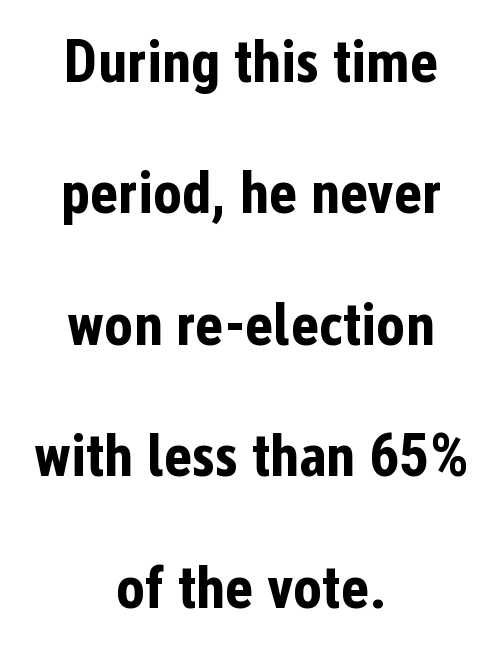
Q: Is the text bold? A: Yes.
Q: Is the text italic (slanted)? A: No, it is upright.
Q: Is the typeface a serif or a sans-serif typeface? A: Sans-serif.
Q: Is the text underlined? A: No.
Q: How is the paragraph aligned? A: Centered.
Q: Is the spacing between letters normal or unusually wide? A: Normal.
Q: Is the spacing between lines tight, normal or loose? A: Loose.
Q: Width (condensed, normal, or wide)? A: Condensed.
Q: Stroke contrast? A: Low.
Q: x-height? A: Medium.
Q: Monospaced? A: No.
